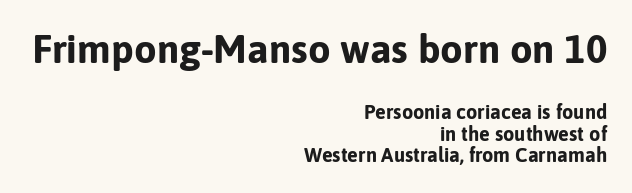
{"serif": "no", "italic": "no", "bold": "yes", "weight": "bold", "width": "normal", "stroke_contrast": "low", "x_height": "medium", "monospaced": "no", "underline": "no", "align": "right", "line_spacing": "tight", "line_spacing_ratio": 1.08, "letter_spacing": "normal", "letter_spacing_em": 0.0, "larger_block": "first", "size_ratio": 2.0, "glyph_px": 40}
